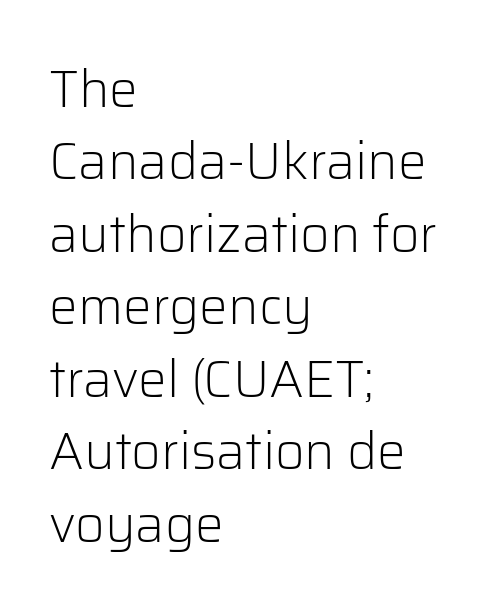
Q: Is the text bold? A: No.
Q: Is the text italic (slanted)? A: No, it is upright.
Q: Is the typeface a serif or a sans-serif typeface? A: Sans-serif.
Q: Is the text underlined? A: No.
Q: How is the paragraph aligned? A: Left-aligned.
Q: Is the spacing between letters normal or unusually wide? A: Normal.
Q: Is the spacing between lines tight, normal or loose? A: Normal.
Q: Width (condensed, normal, or wide)? A: Normal.
Q: Stroke contrast? A: Low.
Q: x-height? A: Medium.
Q: Monospaced? A: No.
